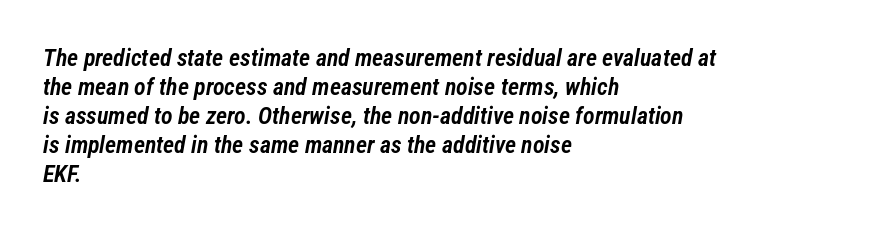
Q: Is the text bold? A: Semi-bold.
Q: Is the text italic (slanted)? A: Yes, it leans right by about 12 degrees.
Q: Is the text underlined? A: No.
Q: How is the paragraph aligned? A: Left-aligned.
Q: Is the spacing between letters normal or unusually wide? A: Normal.
